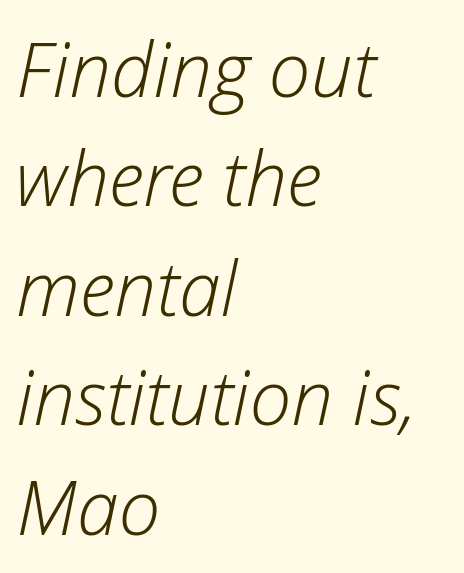
Left-aligned paragraph, ragged on the right. You could not count columns in this text — the font is proportionally spaced. No extra tracking has been applied to these lines. Compared with typical paragraphs, the rows here are spaced about the same.
